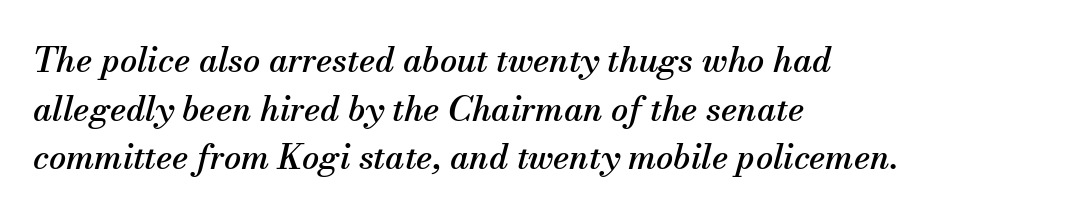
{"serif": "yes", "italic": "yes", "lean": "right", "slant_degrees": 13, "width": "normal", "stroke_contrast": "medium", "x_height": "small", "monospaced": "no", "underline": "no", "align": "left", "line_spacing": "normal", "line_spacing_ratio": 1.43, "letter_spacing": "normal", "letter_spacing_em": 0.0, "glyph_px": 34}
